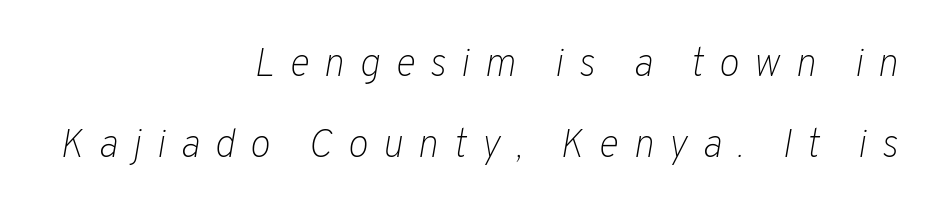
The image shows 39 px light type, italic (leaning right); set right-aligned, loose line spacing (2.08x), unusually wide letter spacing (+0.38 em), not underlined; low stroke contrast and a medium x-height.
